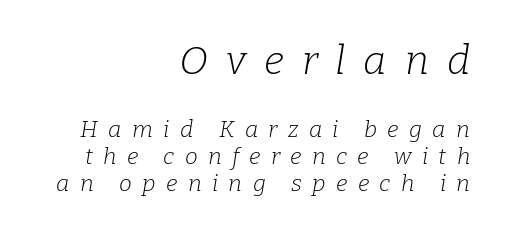
{"serif": "yes", "italic": "yes", "lean": "right", "slant_degrees": 9, "bold": "no", "weight": "light", "width": "normal", "stroke_contrast": "low", "x_height": "medium", "monospaced": "no", "underline": "no", "align": "right", "line_spacing_ratio": 1.17, "letter_spacing": "wide", "letter_spacing_em": 0.45, "larger_block": "first", "size_ratio": 1.74, "glyph_px": 40}
